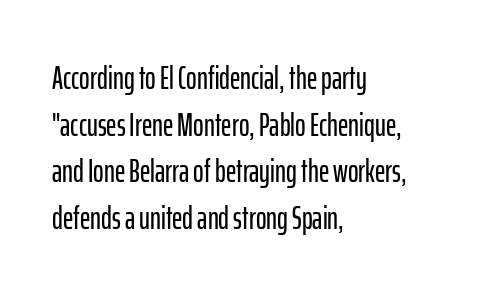
The image shows 32 px condensed sans-serif type, upright; set left-aligned, normal line spacing (1.46x), normal letter spacing, not underlined; low stroke contrast and a medium x-height.
